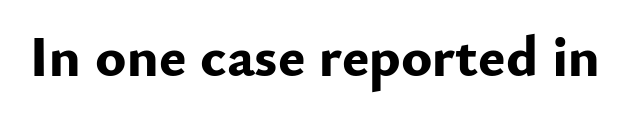
The image shows 58 px bold sans-serif type, upright; set normal letter spacing, not underlined; low stroke contrast and a small x-height.
